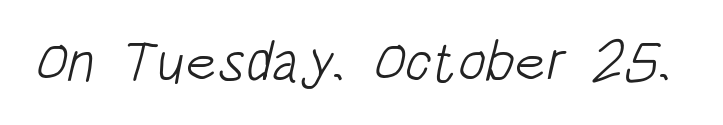
Unmarked baselines from the first word to the last. You could call the tracking neutral — neither tight nor loose. This reads as an unemphasized weight, regular at the heaviest. In terms of letterform style, serifs are entirely absent. Spacing verdict: proportional, widths tailored to each character.
